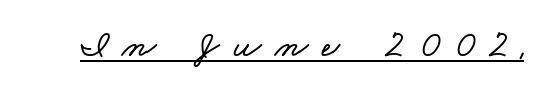
{"width": "wide", "stroke_contrast": "low", "x_height": "small", "monospaced": "no", "underline": "yes", "letter_spacing": "wide", "letter_spacing_em": 0.34, "glyph_px": 39}
